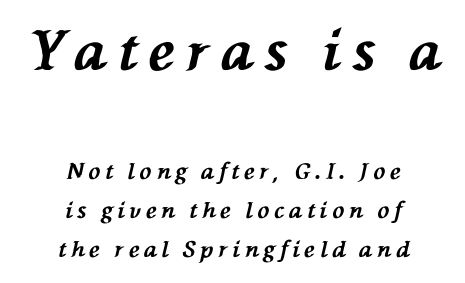
The image shows 54 px bold type, italic (leaning left); set centered, line spacing 1.76x, unusually wide letter spacing (+0.22 em), not underlined; the first (top) block is 2.45x larger; medium stroke contrast and a medium x-height.
